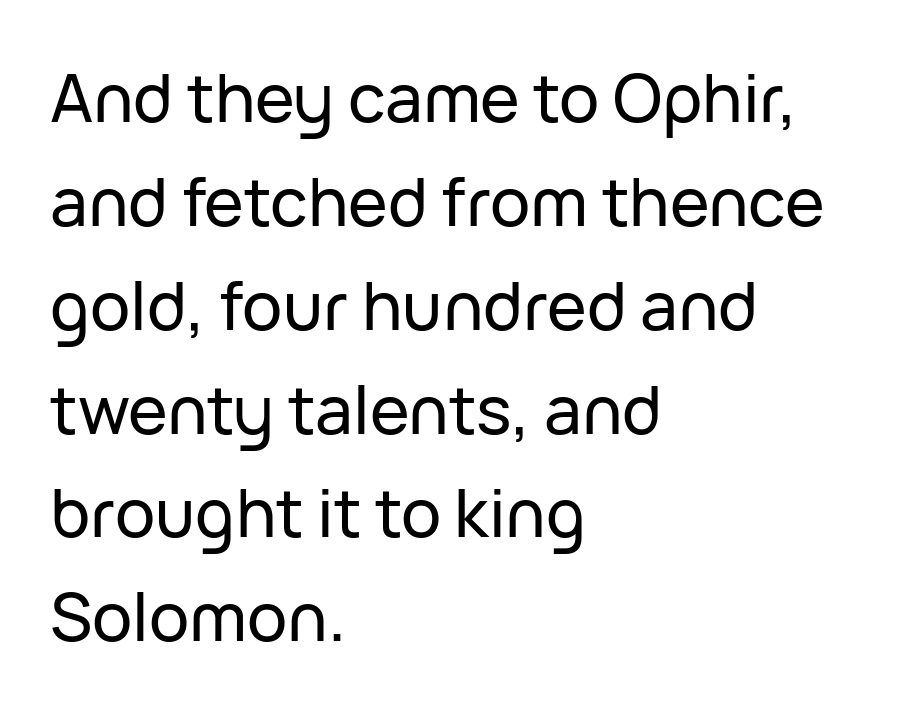
The image shows 67 px sans-serif type, upright; set left-aligned, normal line spacing (1.55x), normal letter spacing, not underlined; low stroke contrast and a medium x-height.
